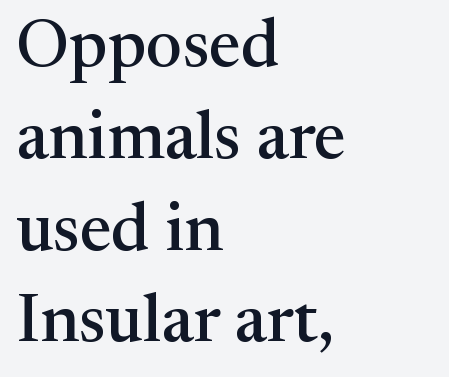
The image shows 68 px serif type, upright; set left-aligned, normal line spacing (1.35x), normal letter spacing, not underlined; medium stroke contrast and a medium x-height.
